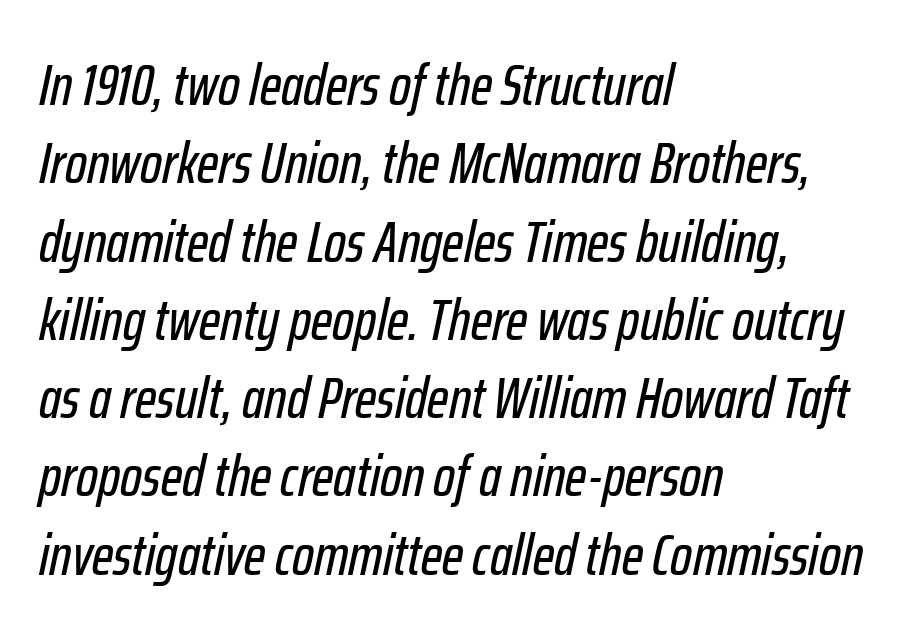
{"italic": "yes", "lean": "right", "slant_degrees": 12, "width": "condensed", "stroke_contrast": "low", "x_height": "medium", "monospaced": "no", "underline": "no", "align": "left", "line_spacing": "normal", "line_spacing_ratio": 1.35, "letter_spacing": "normal", "letter_spacing_em": 0.0, "glyph_px": 58}
